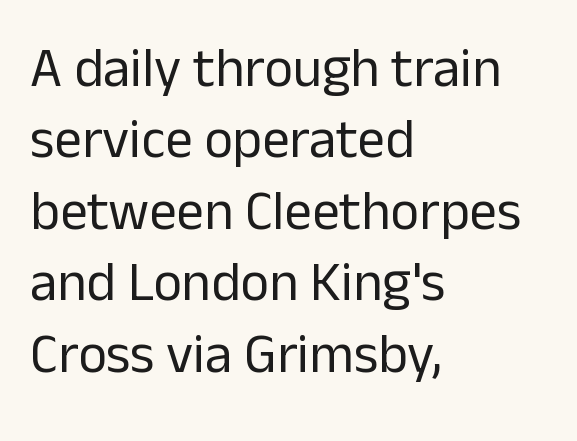
{"serif": "no", "italic": "no", "bold": "no", "weight": "regular", "width": "normal", "stroke_contrast": "low", "x_height": "medium", "monospaced": "no", "underline": "no", "align": "left", "line_spacing": "normal", "line_spacing_ratio": 1.3, "letter_spacing": "normal", "letter_spacing_em": 0.0, "glyph_px": 55}
